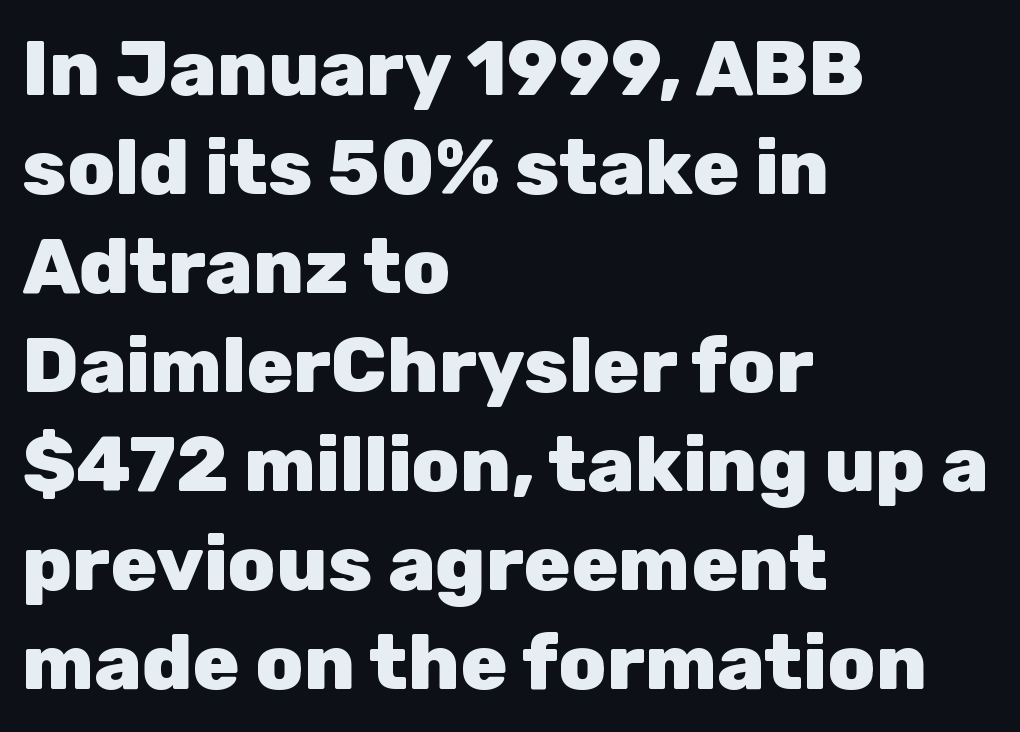
Nothing sits at the stroke ends, so this counts as sans-serif. Proportional: the letters do not fall into vertical columns. The rendering uses a bold face; every stroke is thick and dark. Horizontal bands of white between lines are of average thickness.
